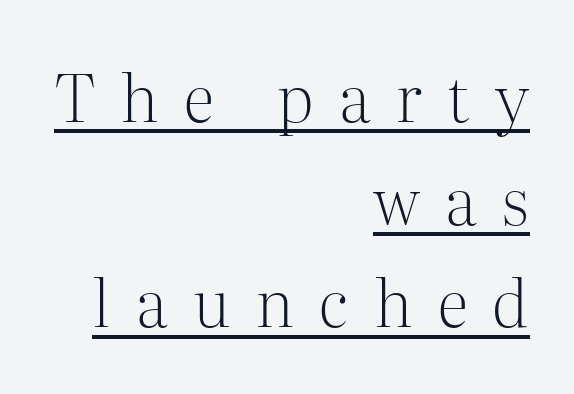
Q: Is the text bold? A: No.
Q: Is the text italic (slanted)? A: No, it is upright.
Q: Is the typeface a serif or a sans-serif typeface? A: Serif.
Q: Is the text underlined? A: Yes.
Q: How is the paragraph aligned? A: Right-aligned.
Q: Is the spacing between letters normal or unusually wide? A: Unusually wide.
Q: Is the spacing between lines tight, normal or loose? A: Normal.
Q: Width (condensed, normal, or wide)? A: Normal.
Q: Stroke contrast? A: Medium.
Q: x-height? A: Medium.
Q: Monospaced? A: No.
